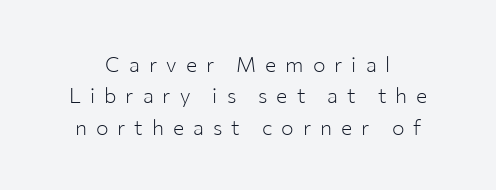
In CSS terms this would be text-align: center. The words here are not underlined. Here the glyphs are tracked loosely, breaking word shapes into spaced letters. The line-height multiplier appears to be the usual default. Style check: upright.
